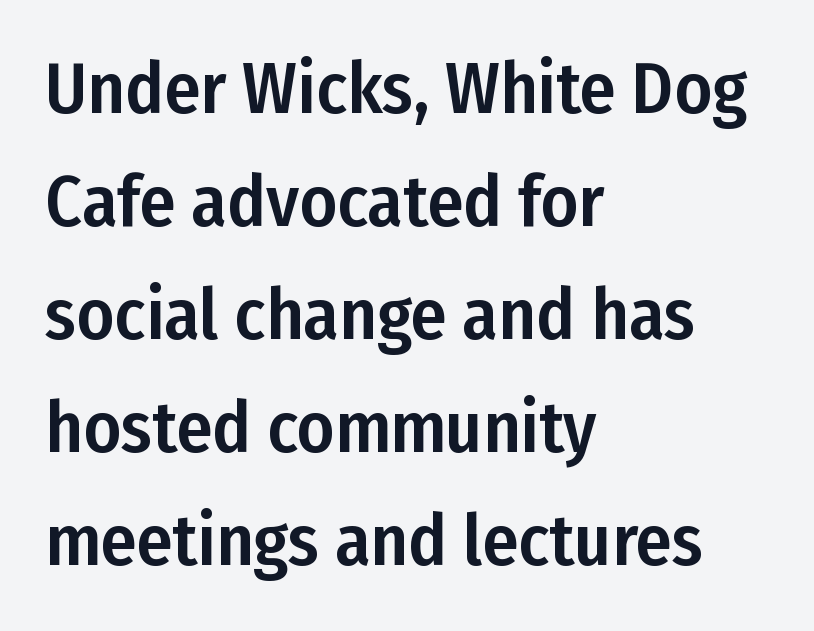
Q: Is the text italic (slanted)? A: No, it is upright.
Q: Is the typeface a serif or a sans-serif typeface? A: Sans-serif.
Q: Is the text underlined? A: No.
Q: How is the paragraph aligned? A: Left-aligned.
Q: Is the spacing between letters normal or unusually wide? A: Normal.
Q: Is the spacing between lines tight, normal or loose? A: Normal.
Q: Width (condensed, normal, or wide)? A: Condensed.
Q: Stroke contrast? A: Low.
Q: x-height? A: Medium.
Q: Monospaced? A: No.
